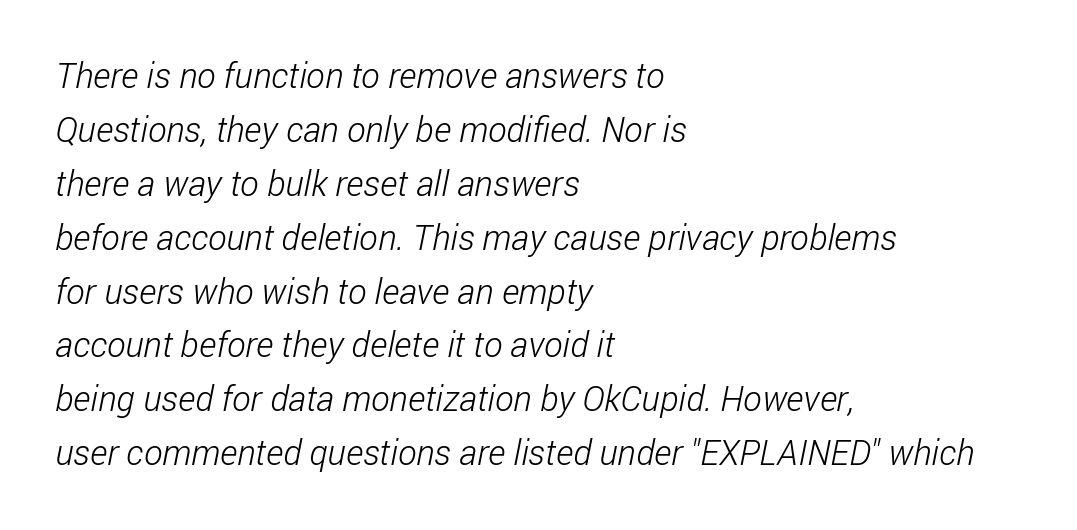
Q: Is the text bold? A: No.
Q: Is the typeface a serif or a sans-serif typeface? A: Sans-serif.
Q: Is the text underlined? A: No.
Q: How is the paragraph aligned? A: Left-aligned.
Q: Is the spacing between letters normal or unusually wide? A: Normal.
Q: Is the spacing between lines tight, normal or loose? A: Normal.
Q: Width (condensed, normal, or wide)? A: Condensed.
Q: Stroke contrast? A: Low.
Q: x-height? A: Medium.
Q: Monospaced? A: No.
